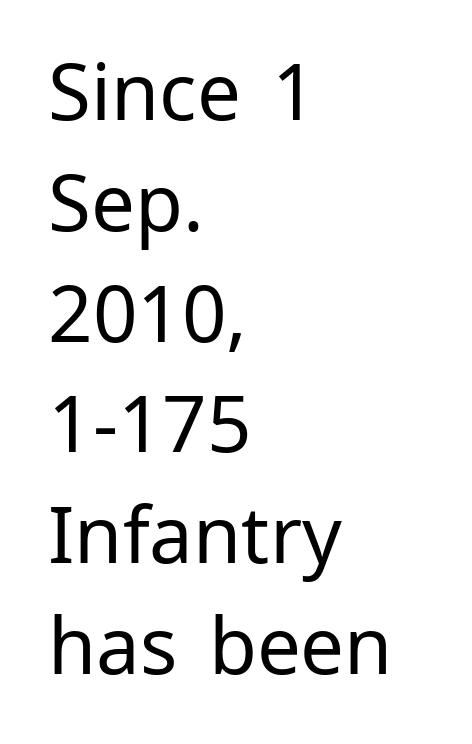
Is there any slant? The stems are plumb. The glyphs in this specimen are sans serif. Short note: letters normally spaced. The weight tops out at a normal text grade. Honestly, the row spacing looks completely unremarkable. Underline: absent.
